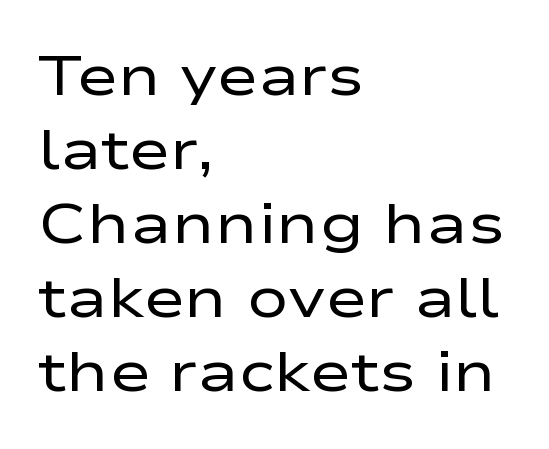
The image shows 56 px regular-weight, wide sans-serif type, upright; set left-aligned, normal line spacing (1.32x), normal letter spacing, not underlined; low stroke contrast and a medium x-height.
